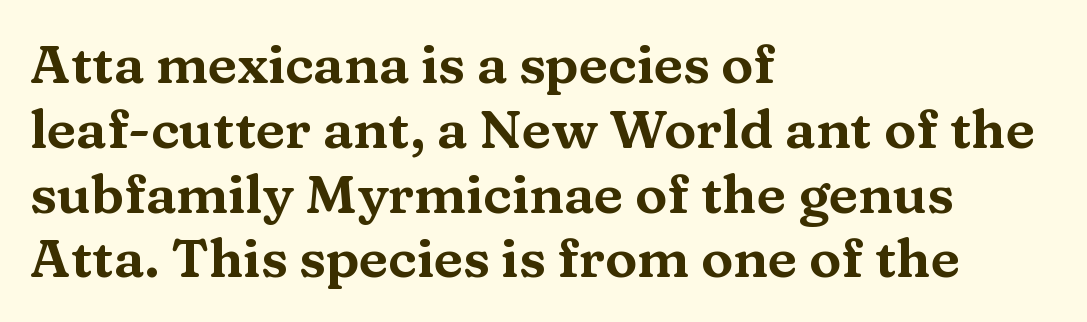
{"serif": "yes", "italic": "no", "width": "wide", "stroke_contrast": "medium", "x_height": "medium", "monospaced": "no", "underline": "no", "align": "left", "line_spacing_ratio": 1.2, "letter_spacing": "normal", "letter_spacing_em": 0.0, "glyph_px": 54}
